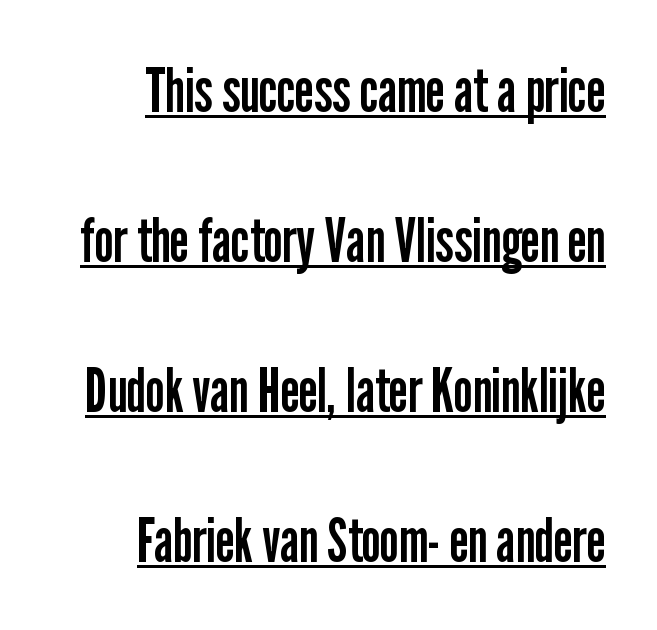
Q: Is the text bold? A: No.
Q: Is the text italic (slanted)? A: No, it is upright.
Q: Is the typeface a serif or a sans-serif typeface? A: Sans-serif.
Q: Is the text underlined? A: Yes.
Q: How is the paragraph aligned? A: Right-aligned.
Q: Is the spacing between letters normal or unusually wide? A: Normal.
Q: Is the spacing between lines tight, normal or loose? A: Loose.
Q: Width (condensed, normal, or wide)? A: Condensed.
Q: Stroke contrast? A: Low.
Q: x-height? A: Medium.
Q: Monospaced? A: No.
